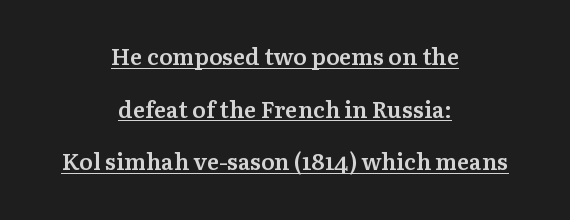
Heft: intermediate — a semibold. The face used here appears with an underline applied. Nope, not italic — everything's standing straight. Short and long lines alike share a common midpoint. Look at the tracking — it's just the regular setting, nothing added. Honestly, the rows look like they've been pulled way apart.
